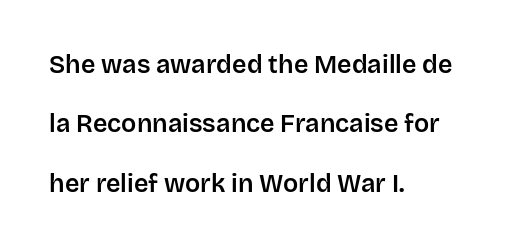
The gap between lines stays unmarked. Nothing unusual about the tracking: characters are spaced as the font intends. Upright lettering throughout. Notice how the passage keeps a crisp vertical edge on the left only. Students, observe: this is what heavily led, spacious text looks like.
